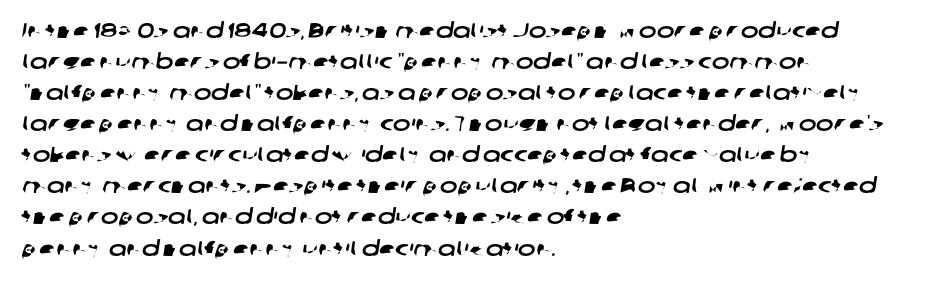
The image shows 21 px text type; set left-aligned, normal line spacing (1.48x), normal letter spacing, not underlined.
